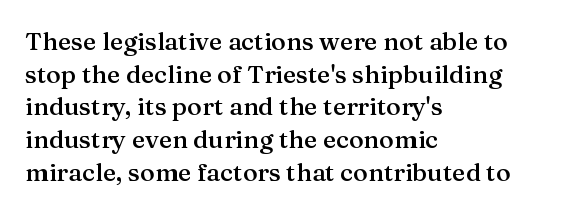
The image shows 25 px text type, upright; set left-aligned, normal line spacing (1.31x), normal letter spacing, not underlined.
